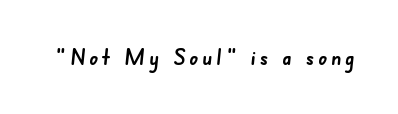
Q: Is the text bold? A: Yes.
Q: Is the text underlined? A: No.
Q: Is the spacing between letters normal or unusually wide? A: Unusually wide.
